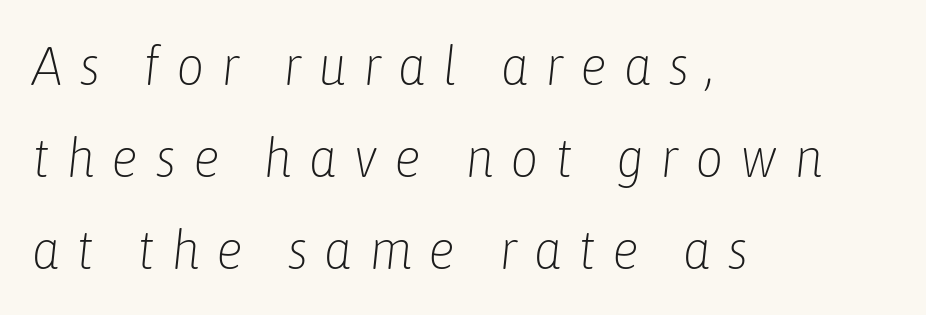
The image shows 55 px light, condensed type, italic (leaning right); set left-aligned, normal line spacing (1.67x), unusually wide letter spacing (+0.3 em), not underlined; low stroke contrast and a medium x-height.
